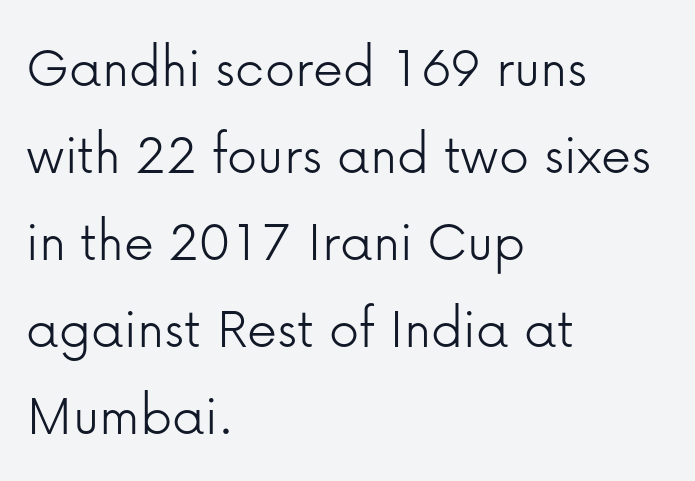
The image shows 60 px light sans-serif type, upright; set left-aligned, normal line spacing (1.45x), normal letter spacing, not underlined; low stroke contrast and a medium x-height.
